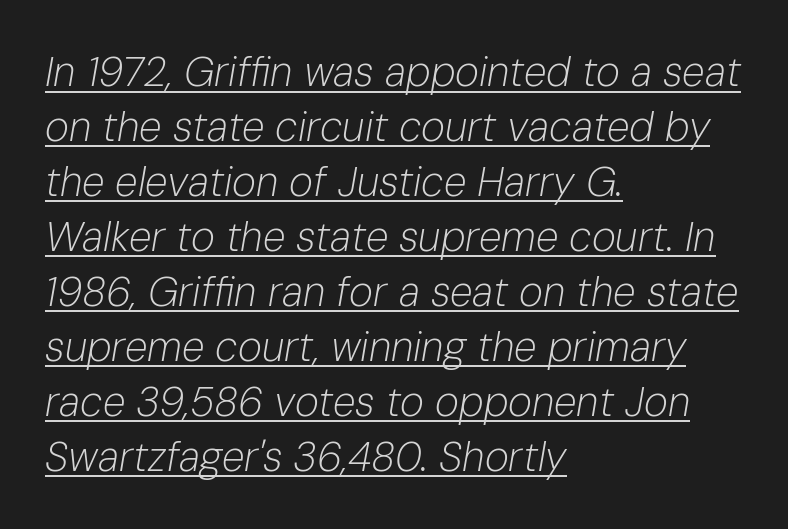
The image shows 41 px light type, italic (leaning right); set left-aligned, normal line spacing (1.34x), normal letter spacing, underlined; low stroke contrast and a medium x-height.
